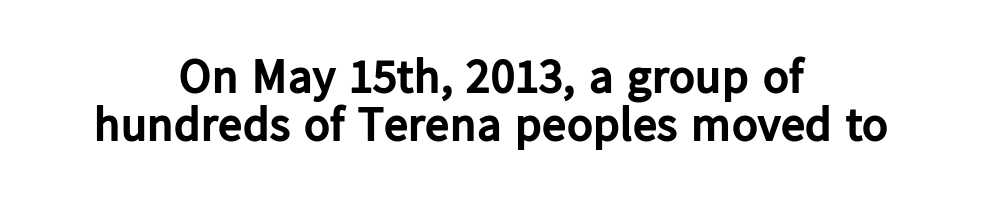
Inter-character spacing is left at the font's built-in metrics. Letterform terminals end flat and unadorned throughout the passage. The compositor balanced each line on the midline. Vertically, the passage feels compressed, each row crowding the next.
